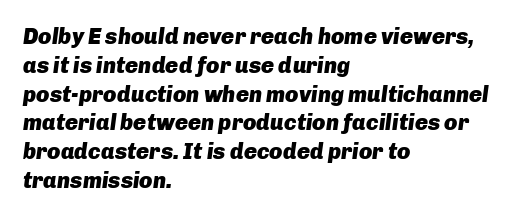
Q: Is the text bold? A: Yes.
Q: Is the text italic (slanted)? A: Yes, it leans right by about 8 degrees.
Q: Is the text underlined? A: No.
Q: How is the paragraph aligned? A: Left-aligned.
Q: Is the spacing between letters normal or unusually wide? A: Normal.
Q: Is the spacing between lines tight, normal or loose? A: Normal.
